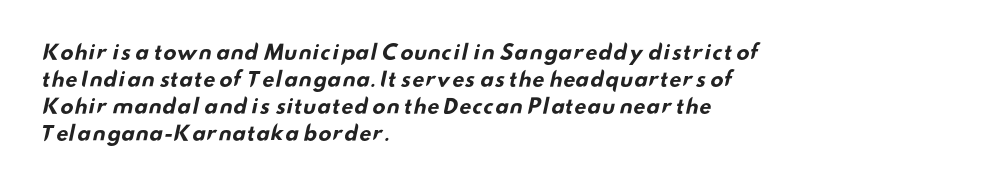
The image shows 20 px bold type; set left-aligned, normal line spacing (1.35x), normal letter spacing, not underlined.
